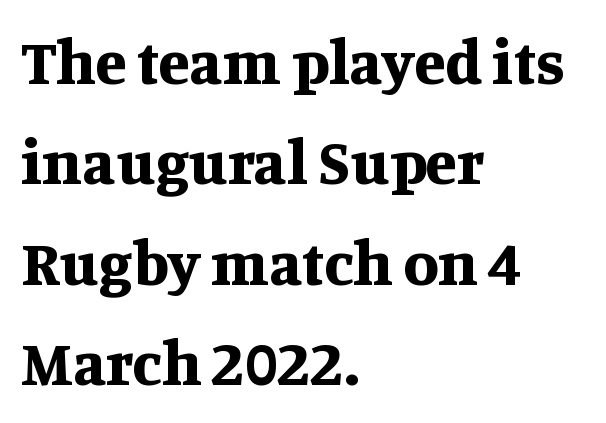
The lettering holds an erect, upright posture throughout. Normally led — the rows are evenly, conventionally spaced. Each row of text sits above clean, open space. How are the letters spaced? Ordinarily, with no added tracking. Emphasis by weight is at full strength: bold. Character widths vary here, with narrow letters taking less room than wide ones.
